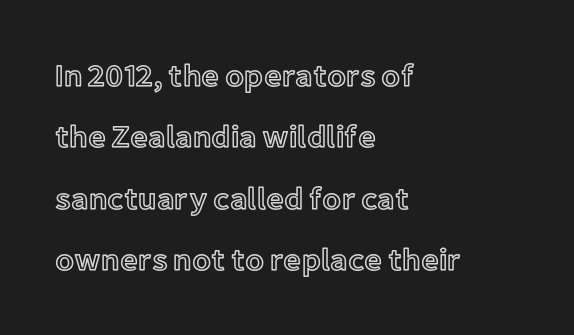
The specimen omits any rule beneath the text block's lines. Teacher's note: observe the even left margin — that is flush-left alignment. What's the leading like? Stretched, with rows far apart. Honestly, the letter spacing is just normal — you wouldn't notice it. The rendering uses natural spacing where letterforms have individual widths. This is roman type, the default non-slanted kind.
